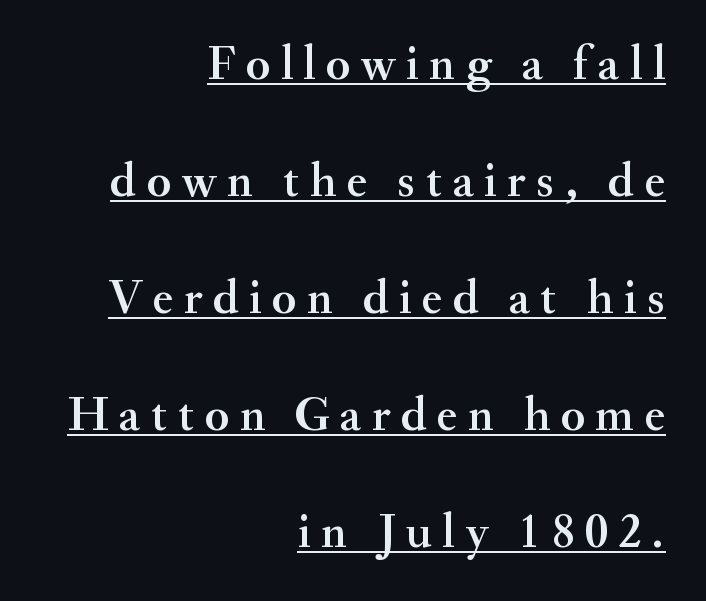
The lines in this sample share a right terminus and differ only in where they begin. The rendering uses natural spacing where letterforms have individual widths. Ascenders rise straight up at ninety degrees. The passage shown is underscored from start to finish. This sample uses a serif face. There is plenty of visible air inserted between adjacent glyphs.
